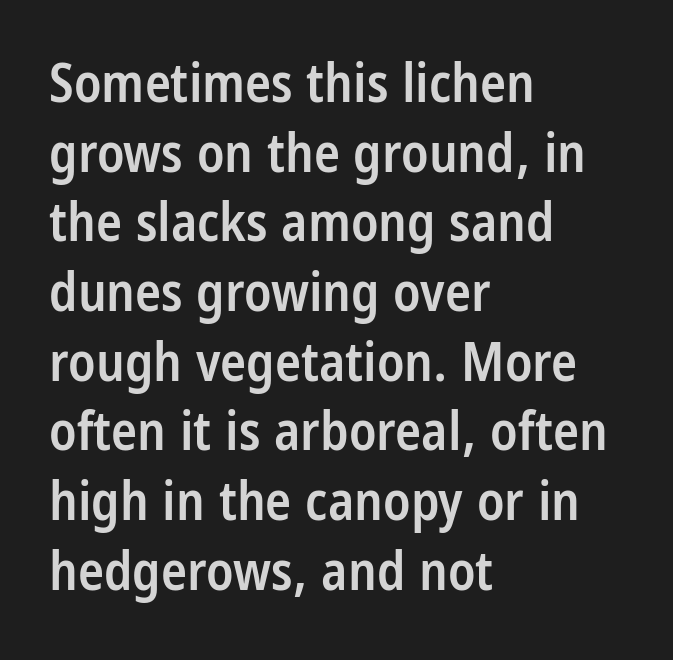
Q: Is the text bold? A: Semi-bold.
Q: Is the text italic (slanted)? A: No, it is upright.
Q: Is the typeface a serif or a sans-serif typeface? A: Sans-serif.
Q: Is the text underlined? A: No.
Q: How is the paragraph aligned? A: Left-aligned.
Q: Is the spacing between letters normal or unusually wide? A: Normal.
Q: Is the spacing between lines tight, normal or loose? A: Normal.
Q: Width (condensed, normal, or wide)? A: Condensed.
Q: Stroke contrast? A: Low.
Q: x-height? A: Large.
Q: Monospaced? A: No.
